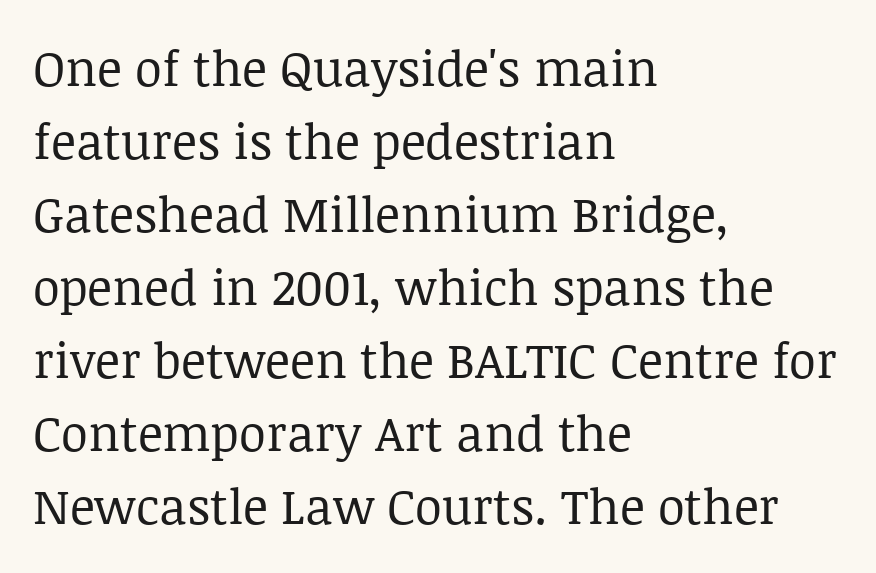
Weight: in the light-to-regular range. Vertically, the passage feels balanced, rows spaced as you'd expect. When letters stand straight like this, we call the style roman or upright. Between one letter and the next there's only the usual sliver of space. Check the space under the baseline: it is left empty.
